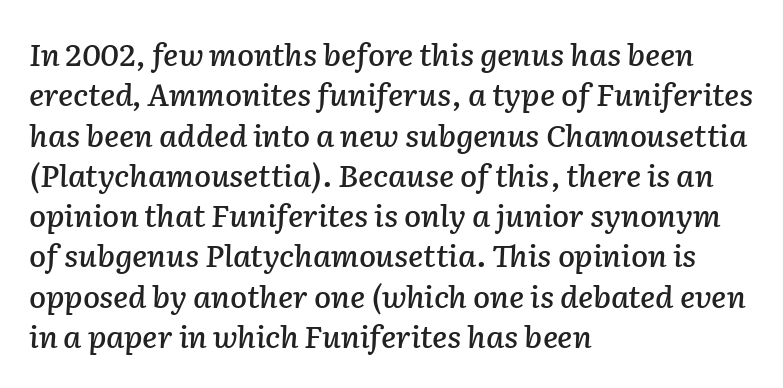
{"italic": "yes", "lean": "right", "slant_degrees": 2, "width": "normal", "stroke_contrast": "low", "x_height": "medium", "monospaced": "no", "underline": "no", "align": "left", "line_spacing": "normal", "line_spacing_ratio": 1.3, "letter_spacing": "normal", "letter_spacing_em": 0.0, "glyph_px": 31}
